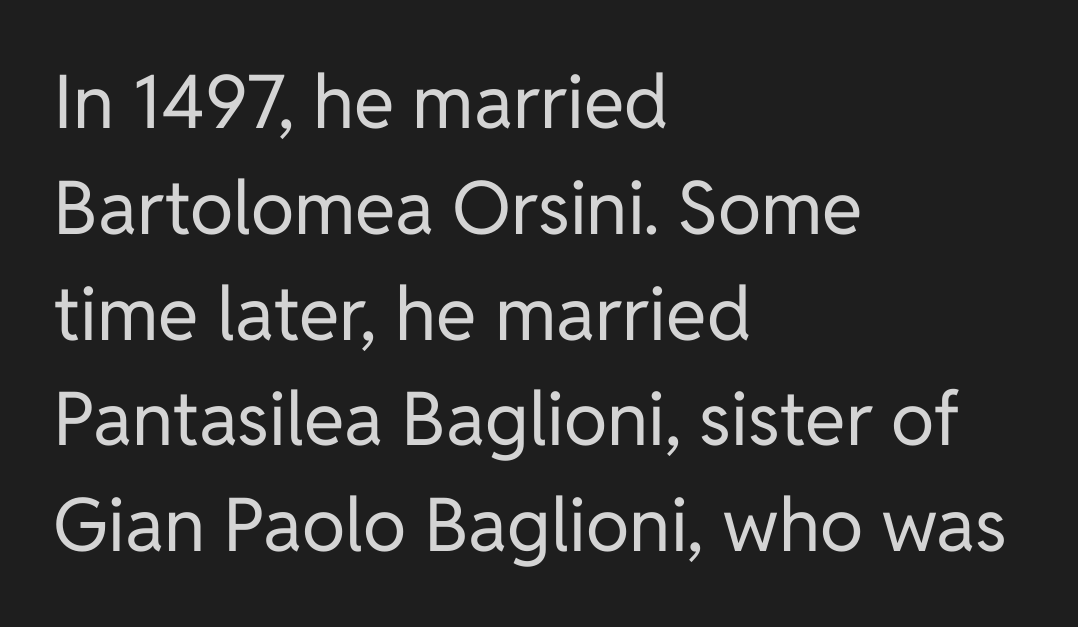
{"serif": "no", "italic": "no", "bold": "no", "weight": "regular", "width": "normal", "stroke_contrast": "low", "x_height": "medium", "monospaced": "no", "underline": "no", "align": "left", "line_spacing": "normal", "line_spacing_ratio": 1.43, "letter_spacing": "normal", "letter_spacing_em": 0.0, "glyph_px": 74}
